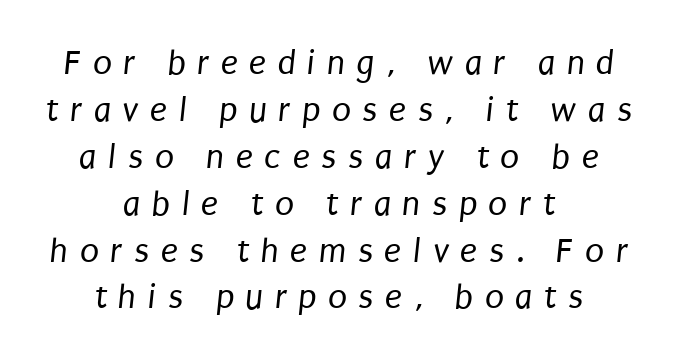
{"serif": "no", "bold": "no", "weight": "regular", "width": "condensed", "stroke_contrast": "low", "x_height": "large", "monospaced": "no", "underline": "no", "align": "center", "line_spacing": "normal", "line_spacing_ratio": 1.34, "letter_spacing": "wide", "letter_spacing_em": 0.33, "glyph_px": 35}
